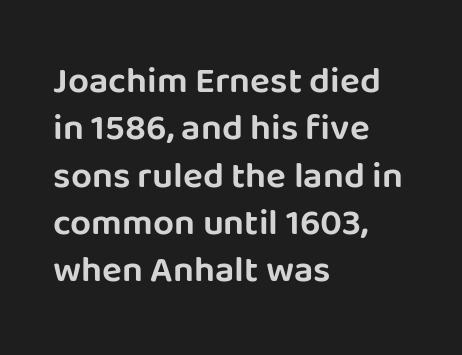
Q: Is the text italic (slanted)? A: No, it is upright.
Q: Is the typeface a serif or a sans-serif typeface? A: Sans-serif.
Q: Is the text underlined? A: No.
Q: How is the paragraph aligned? A: Left-aligned.
Q: Is the spacing between letters normal or unusually wide? A: Normal.
Q: Is the spacing between lines tight, normal or loose? A: Normal.
Q: Width (condensed, normal, or wide)? A: Normal.
Q: Stroke contrast? A: Low.
Q: x-height? A: Large.
Q: Monospaced? A: No.
